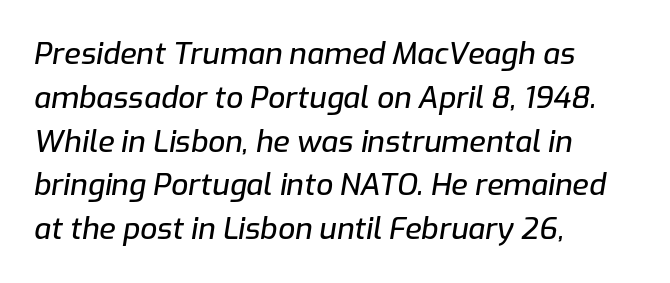
Q: Is the text italic (slanted)? A: Yes, it leans right by about 9 degrees.
Q: Is the text underlined? A: No.
Q: How is the paragraph aligned? A: Left-aligned.
Q: Is the spacing between letters normal or unusually wide? A: Normal.
Q: Is the spacing between lines tight, normal or loose? A: Normal.
Q: Width (condensed, normal, or wide)? A: Normal.
Q: Stroke contrast? A: Low.
Q: x-height? A: Medium.
Q: Monospaced? A: No.
